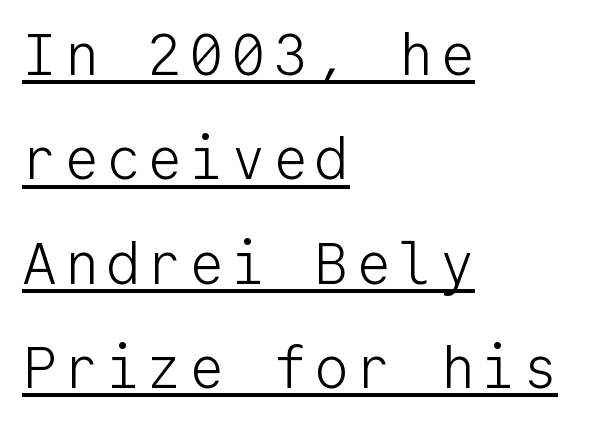
{"serif": "no", "italic": "no", "bold": "no", "weight": "light", "width": "normal", "stroke_contrast": "low", "x_height": "medium", "monospaced": "yes", "underline": "yes", "align": "left", "line_spacing_ratio": 1.8, "glyph_px": 58}
